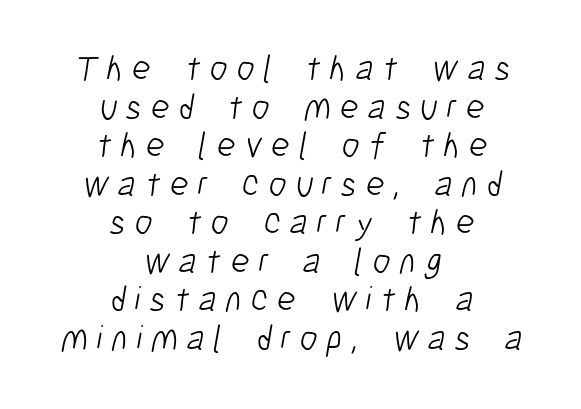
{"serif": "no", "bold": "no", "weight": "light", "width": "condensed", "stroke_contrast": "low", "x_height": "medium", "monospaced": "no", "underline": "no", "align": "center", "line_spacing": "tight", "line_spacing_ratio": 1.07, "letter_spacing": "wide", "letter_spacing_em": 0.25, "glyph_px": 36}
